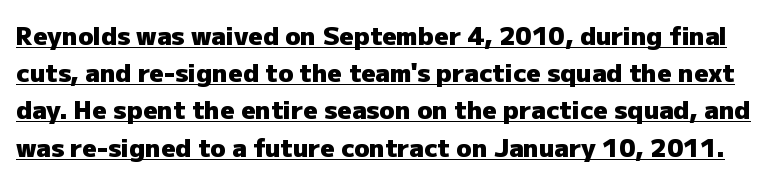
{"italic": "no", "bold": "yes", "underline": "yes", "line_spacing": "normal", "line_spacing_ratio": 1.49, "letter_spacing": "normal", "letter_spacing_em": 0.0, "glyph_px": 25}
